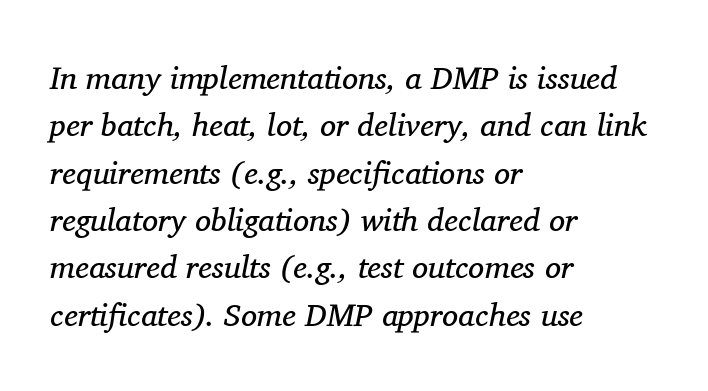
Q: Is the text bold? A: No.
Q: Is the text italic (slanted)? A: Yes, it leans right by about 11 degrees.
Q: Is the typeface a serif or a sans-serif typeface? A: Serif.
Q: Is the text underlined? A: No.
Q: How is the paragraph aligned? A: Left-aligned.
Q: Is the spacing between letters normal or unusually wide? A: Normal.
Q: Is the spacing between lines tight, normal or loose? A: Normal.
Q: Width (condensed, normal, or wide)? A: Normal.
Q: Stroke contrast? A: Medium.
Q: x-height? A: Medium.
Q: Monospaced? A: No.
